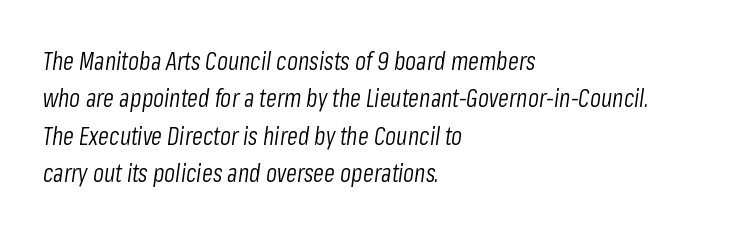
{"italic": "yes", "lean": "right", "slant_degrees": 8, "bold": "no", "underline": "no", "align": "left", "line_spacing": "normal", "line_spacing_ratio": 1.5, "letter_spacing": "normal", "letter_spacing_em": 0.0, "glyph_px": 25}
